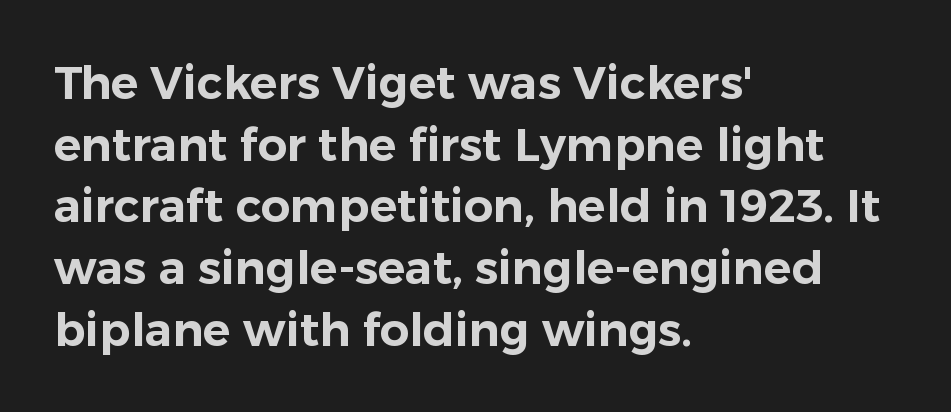
{"serif": "no", "italic": "no", "width": "normal", "stroke_contrast": "low", "x_height": "medium", "monospaced": "no", "underline": "no", "align": "left", "line_spacing": "normal", "line_spacing_ratio": 1.34, "letter_spacing": "normal", "letter_spacing_em": 0.0, "glyph_px": 46}
